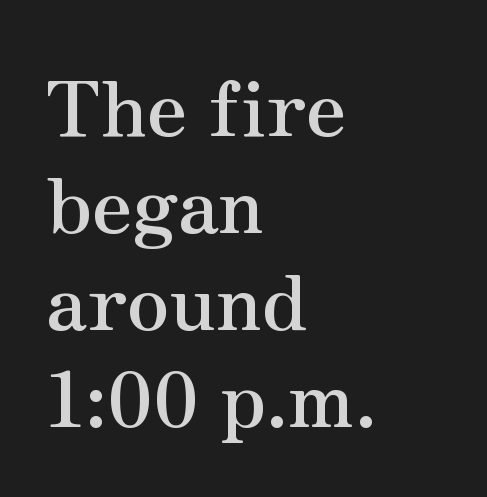
A typesetter would call this leading conventional body-copy spacing. Note the varied advance widths — an 'i' is clearly narrower than an 'm'. Stroke thickness is high; the sample reads as a true bold. The zone under the glyphs is completely vacant. This sample uses an upright cut, with every glyph sitting square on the baseline.
